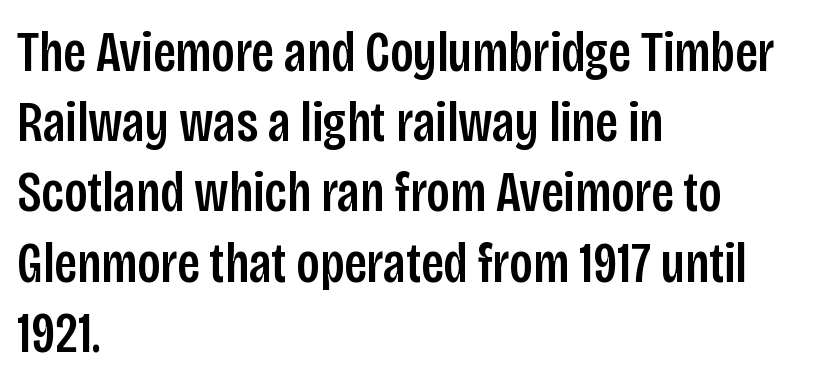
The image shows 58 px condensed sans-serif type, upright; set left-aligned, line spacing 1.21x, normal letter spacing, not underlined; low stroke contrast and a large x-height.
